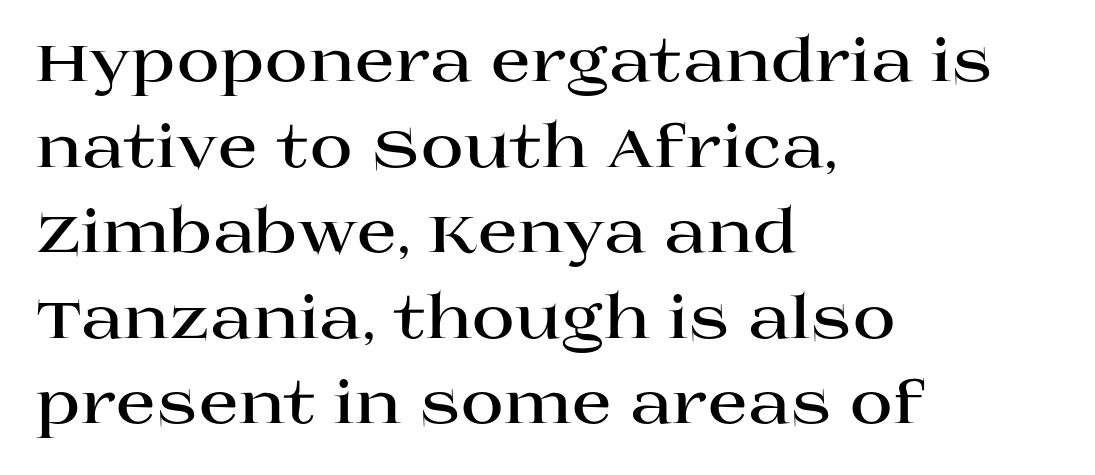
If you drew a line through each stem, it would be perfectly vertical. The ragged edge is on the right, which tells us the setting is flush left. The passage shown has conventional tracking throughout. Do the characters align in a grid? No, the font is proportional. The typesetting leans heavy: a genuine bold.
